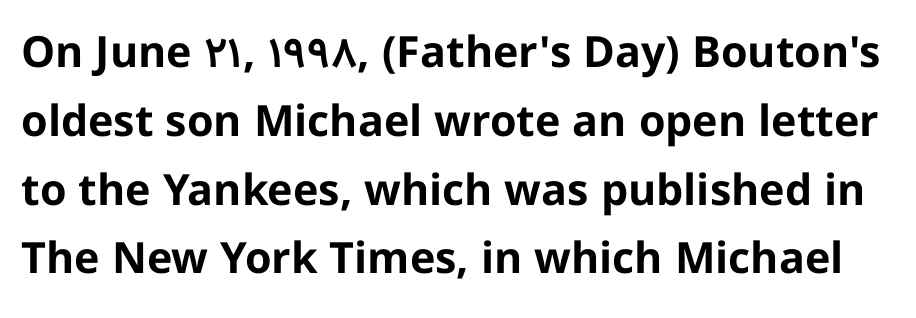
{"serif": "no", "italic": "no", "bold": "yes", "weight": "bold", "width": "normal", "stroke_contrast": "low", "x_height": "medium", "monospaced": "no", "underline": "no", "line_spacing": "normal", "line_spacing_ratio": 1.6, "letter_spacing": "normal", "letter_spacing_em": 0.0, "glyph_px": 43}
